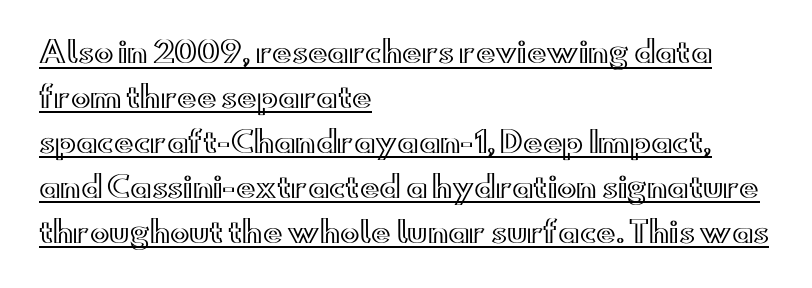
Q: Is the text italic (slanted)? A: No, it is upright.
Q: Is the text underlined? A: Yes.
Q: How is the paragraph aligned? A: Left-aligned.
Q: Is the spacing between letters normal or unusually wide? A: Normal.
Q: Is the spacing between lines tight, normal or loose? A: Normal.
Q: Width (condensed, normal, or wide)? A: Wide.
Q: x-height? A: Small.
Q: Monospaced? A: No.
